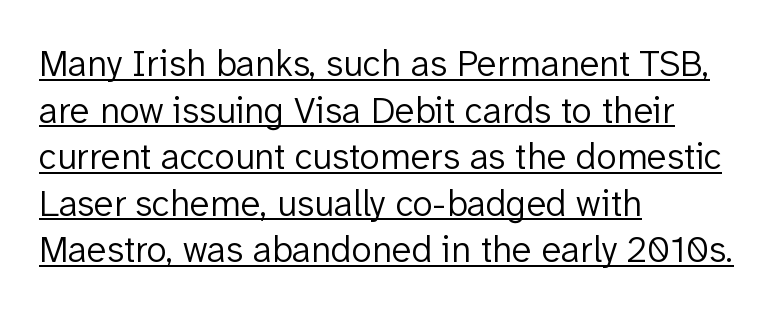
{"serif": "no", "italic": "no", "bold": "no", "weight": "light", "width": "normal", "stroke_contrast": "low", "x_height": "medium", "monospaced": "no", "underline": "yes", "align": "left", "line_spacing": "normal", "line_spacing_ratio": 1.26, "letter_spacing": "normal", "letter_spacing_em": 0.0, "glyph_px": 37}
